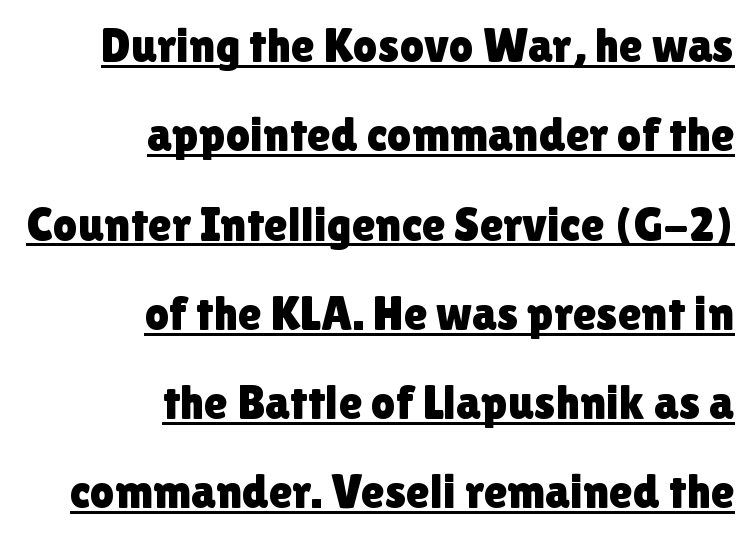
The text was rendered using a sans face with plain stroke endings. Check the space under the baseline: a stroke is drawn there. Is this a fixed-width face? No — the glyphs have proportional, varying widths. Posture: upright roman. Glyph-to-glyph distance matches everyday printed text. The lines are quadded right.
